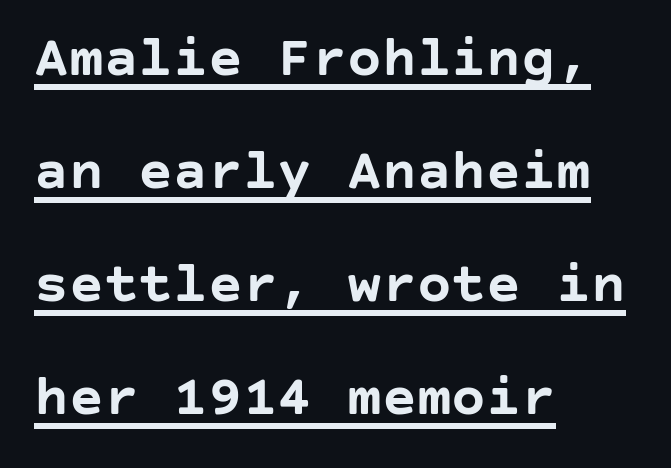
Q: Is the text bold? A: Yes.
Q: Is the text italic (slanted)? A: No, it is upright.
Q: Is the typeface a serif or a sans-serif typeface? A: Sans-serif.
Q: Is the text underlined? A: Yes.
Q: How is the paragraph aligned? A: Left-aligned.
Q: Is the spacing between letters normal or unusually wide? A: Normal.
Q: Is the spacing between lines tight, normal or loose? A: Loose.
Q: Width (condensed, normal, or wide)? A: Normal.
Q: Stroke contrast? A: Low.
Q: x-height? A: Large.
